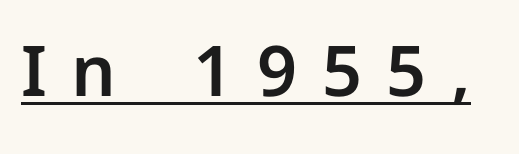
This sample uses an upright cut, with every glyph sitting square on the baseline. Looks like regular typesetting: each glyph gets only the width it needs. There is plenty of visible air inserted between adjacent glyphs. Note: no serifs on the glyphs. Each line of the rendering has a horizontal stroke beneath the glyphs.
